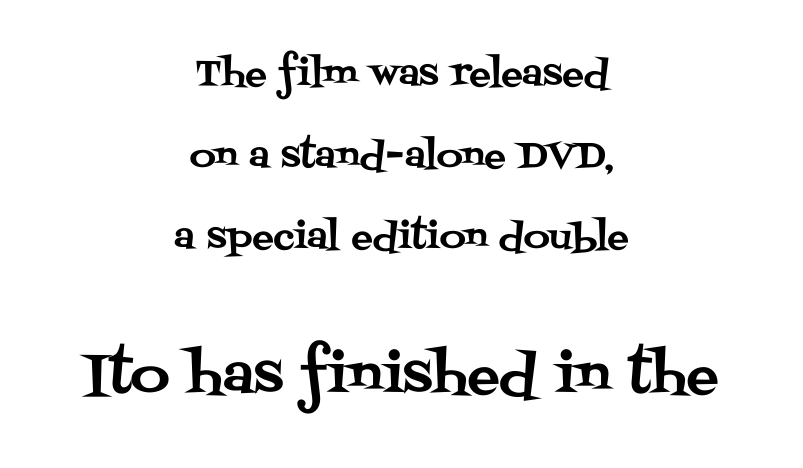
{"serif": "yes", "italic": "no", "width": "normal", "stroke_contrast": "medium", "x_height": "large", "monospaced": "no", "underline": "no", "align": "center", "line_spacing": "loose", "line_spacing_ratio": 2.27, "letter_spacing": "normal", "letter_spacing_em": 0.0, "larger_block": "second", "size_ratio": 1.5, "glyph_px": 54}
